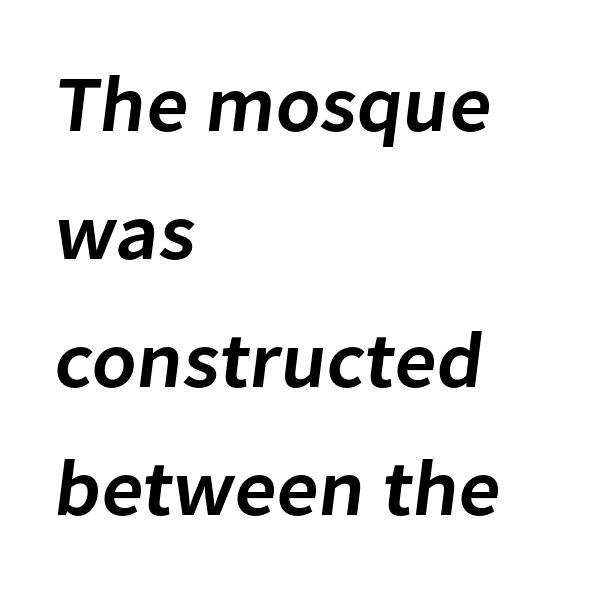
{"serif": "no", "bold": "semi", "weight": "semibold", "width": "normal", "stroke_contrast": "low", "x_height": "medium", "monospaced": "no", "underline": "no", "align": "left", "line_spacing": "normal", "line_spacing_ratio": 1.6, "letter_spacing": "normal", "letter_spacing_em": 0.0, "glyph_px": 80}
